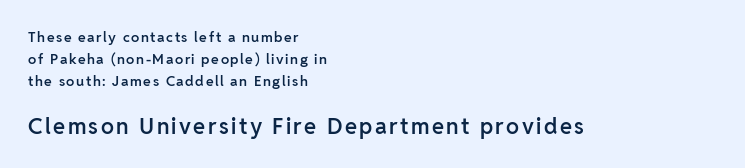
Q: Is the text bold? A: Semi-bold.
Q: Is the text italic (slanted)? A: No, it is upright.
Q: Is the text underlined? A: No.
Q: How is the paragraph aligned? A: Left-aligned.
Q: Is the spacing between lines tight, normal or loose? A: Normal.
Q: Which block of text is set in a larger size, the first (top) or the second (bottom)? A: The second (bottom) one.
